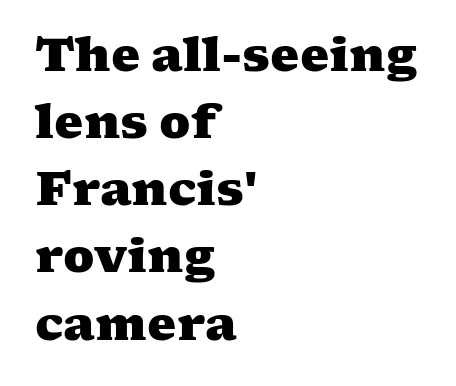
{"serif": "yes", "bold": "yes", "weight": "heavy", "width": "wide", "stroke_contrast": "medium", "x_height": "medium", "monospaced": "no", "underline": "no", "align": "left", "line_spacing": "normal", "line_spacing_ratio": 1.46, "letter_spacing": "normal", "letter_spacing_em": 0.0, "glyph_px": 46}
